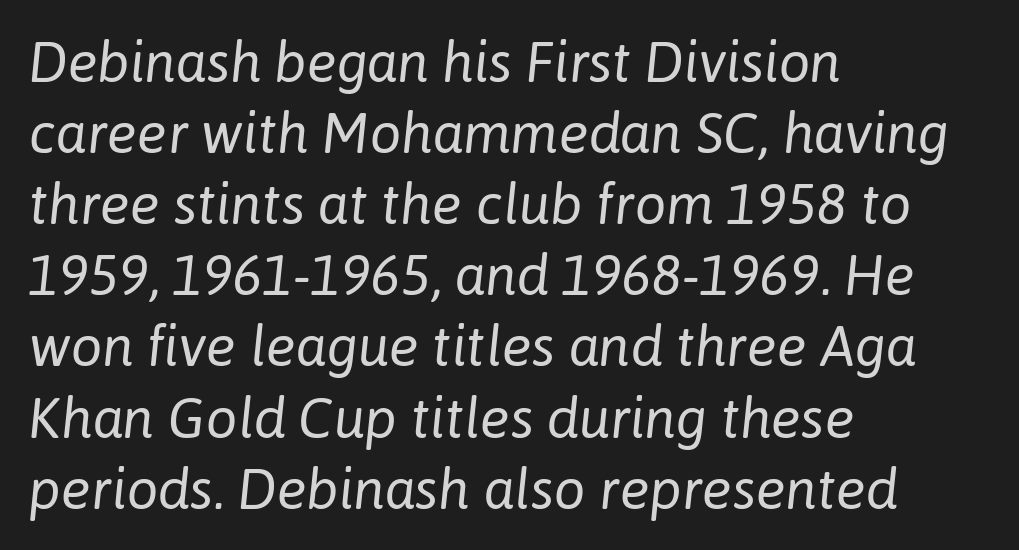
Q: Is the text bold? A: No.
Q: Is the text italic (slanted)? A: Yes, it leans right by about 6 degrees.
Q: Is the text underlined? A: No.
Q: How is the paragraph aligned? A: Left-aligned.
Q: Is the spacing between letters normal or unusually wide? A: Normal.
Q: Is the spacing between lines tight, normal or loose? A: Normal.
Q: Width (condensed, normal, or wide)? A: Normal.
Q: Stroke contrast? A: Low.
Q: x-height? A: Medium.
Q: Monospaced? A: No.
